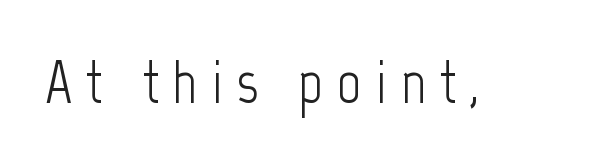
Looks like regular typesetting: each glyph gets only the width it needs. Glance below the letters and you will spot only blank space. This sample uses a sans-serif face. Nothing heavy about these letters — not bold at all. A typesetter would mark this as roman, not italic.
